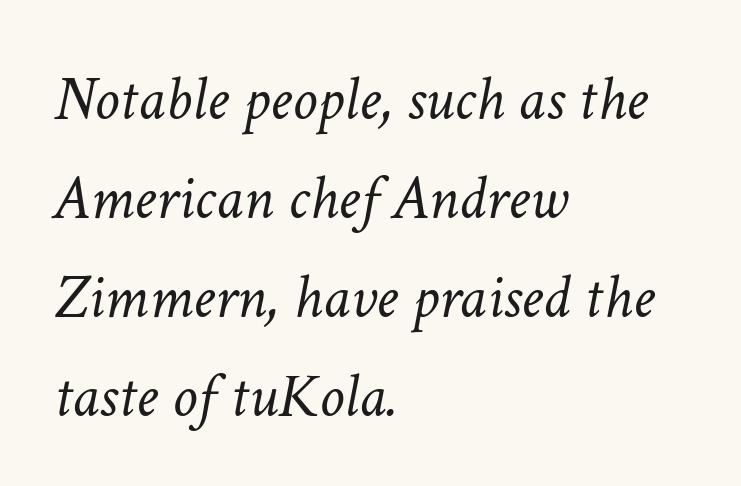
The image shows 63 px light type, italic (leaning right); set left-aligned, normal line spacing (1.57x), normal letter spacing, not underlined; low stroke contrast and a medium x-height.
